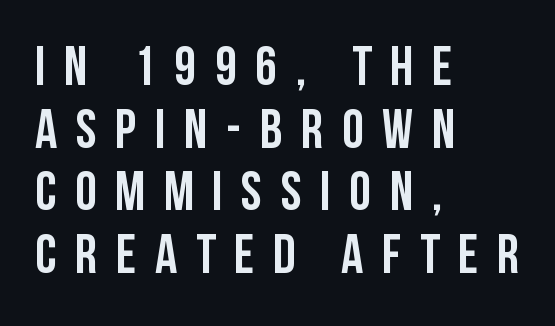
What kind of face is this? One without serifs — a sans. Tall strokes in this sample are plumb rather than angled. Unmarked baselines from the first word to the last. The paragraph has a hard left edge and a soft right edge. A typesetter would call this proportional, since set widths differ per character.
